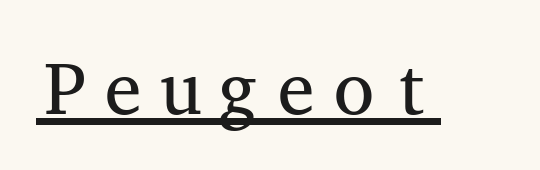
The face looks like a standard text weight, possibly lighter. Every stem runs plumb, perpendicular to the baseline. Spacing between characters is what you'd get straight out of the box. Regarding serifs, this sample has them.
